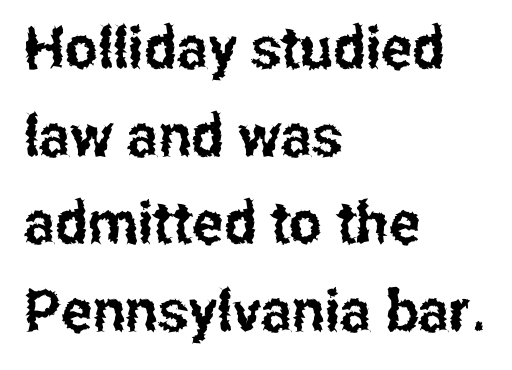
Q: Is the text italic (slanted)? A: No, it is upright.
Q: Is the typeface a serif or a sans-serif typeface? A: Sans-serif.
Q: Is the text underlined? A: No.
Q: How is the paragraph aligned? A: Left-aligned.
Q: Is the spacing between letters normal or unusually wide? A: Normal.
Q: Is the spacing between lines tight, normal or loose? A: Normal.
Q: Width (condensed, normal, or wide)? A: Condensed.
Q: Stroke contrast? A: Low.
Q: x-height? A: Medium.
Q: Monospaced? A: No.
